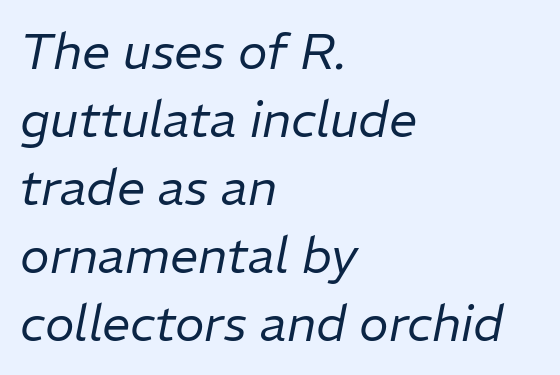
Q: Is the text bold? A: No.
Q: Is the text italic (slanted)? A: Yes, it leans right by about 11 degrees.
Q: Is the text underlined? A: No.
Q: How is the paragraph aligned? A: Left-aligned.
Q: Is the spacing between letters normal or unusually wide? A: Normal.
Q: Is the spacing between lines tight, normal or loose? A: Normal.
Q: Width (condensed, normal, or wide)? A: Normal.
Q: Stroke contrast? A: Low.
Q: x-height? A: Medium.
Q: Monospaced? A: No.
